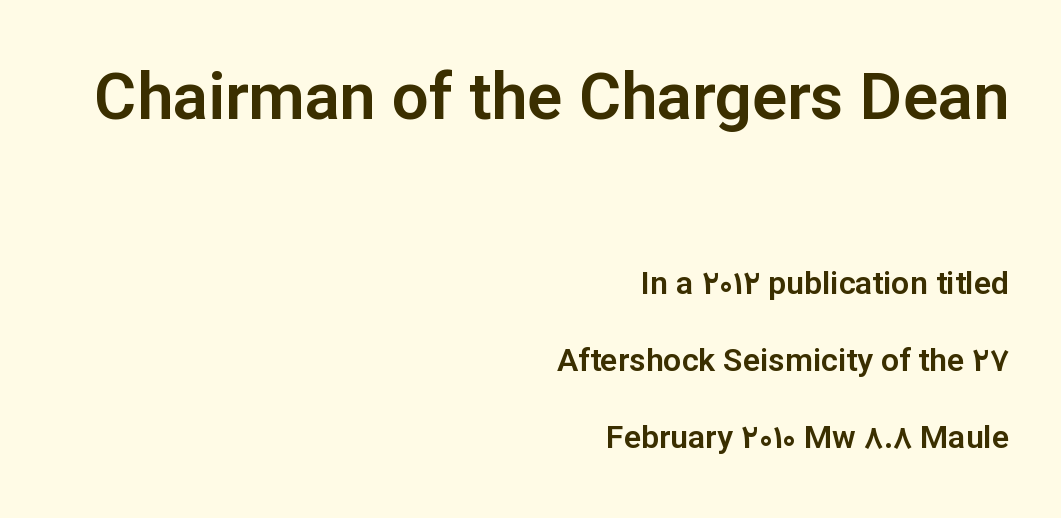
The image shows 65 px sans-serif type, upright; set right-aligned, loose line spacing (2.41x), normal letter spacing, not underlined; the first (top) block is 2.03x larger; low stroke contrast and a medium x-height.
